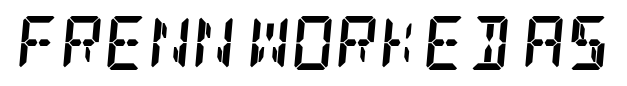
Q: Is the text bold? A: Yes.
Q: Is the text italic (slanted)? A: Yes, it leans right by about 5 degrees.
Q: Is the typeface a serif or a sans-serif typeface? A: Serif.
Q: Is the text underlined? A: No.
Q: Is the spacing between letters normal or unusually wide? A: Normal.
Q: Width (condensed, normal, or wide)? A: Condensed.
Q: Stroke contrast? A: Low.
Q: x-height? A: Large.
